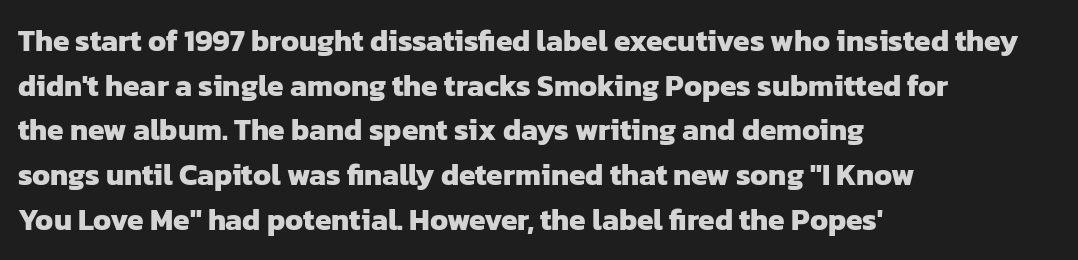
How heavy is the stroke? Heavy — this is a bold. Font category for this specimen: sans-serif. Honestly, the letter spacing is just normal — you wouldn't notice it. Each new line begins a customary step beneath the previous one. Note the varied advance widths — an 'i' is clearly narrower than an 'm'.
